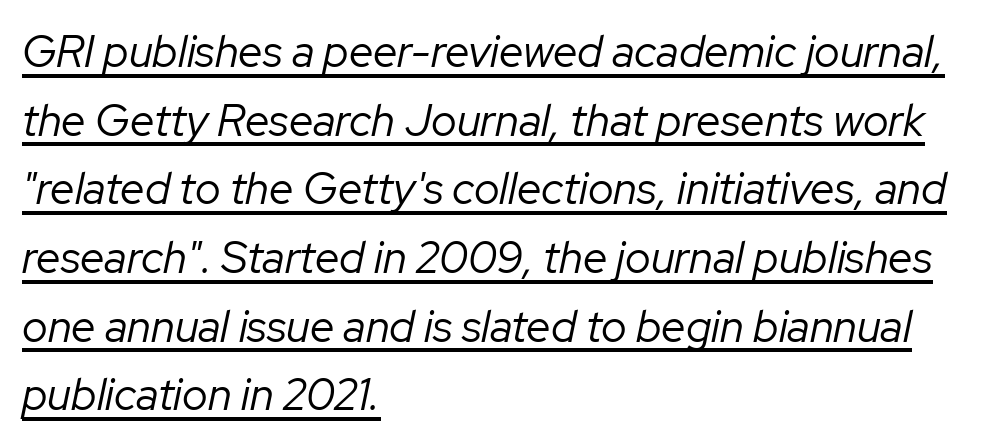
In terms of letterspacing, this is plain default setting. The string is rendered with underlining switched on. The font sits on the lighter half of the weight spectrum, regular included. Varying glyph widths throughout — classic text-font behaviour. Quick note: italic. The line-height multiplier appears to be the usual default.
